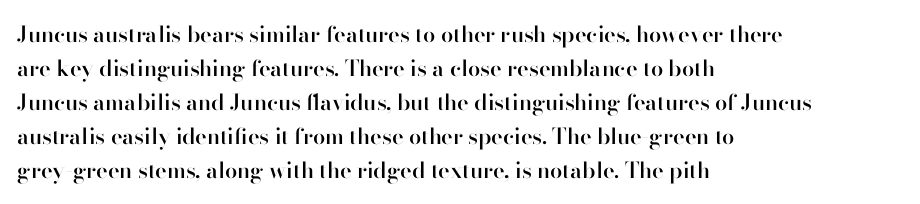
The image shows 22 px text type, upright; set left-aligned, normal line spacing (1.54x), normal letter spacing, not underlined.
